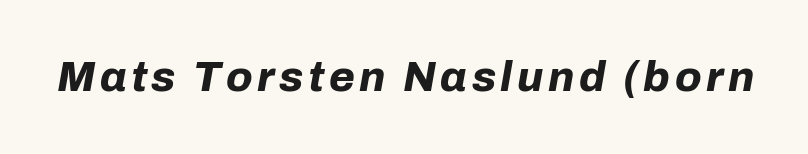
Q: Is the text bold? A: Yes.
Q: Is the text italic (slanted)? A: Yes, it leans right by about 10 degrees.
Q: Is the text underlined? A: No.
Q: Width (condensed, normal, or wide)? A: Normal.
Q: Stroke contrast? A: Low.
Q: x-height? A: Medium.
Q: Monospaced? A: No.
